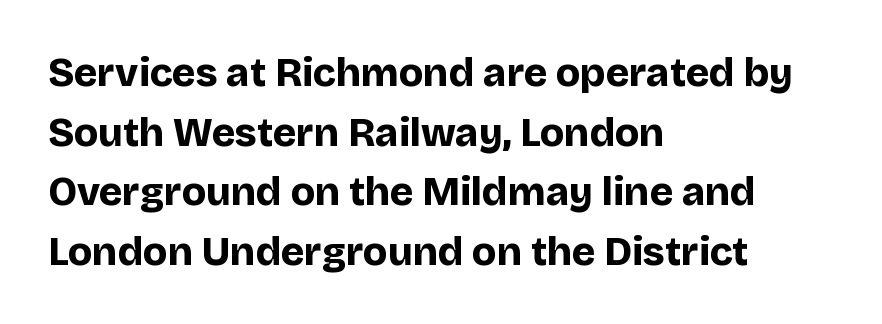
{"serif": "no", "italic": "no", "bold": "yes", "weight": "bold", "width": "normal", "stroke_contrast": "low", "x_height": "large", "monospaced": "no", "underline": "no", "align": "left", "line_spacing": "normal", "line_spacing_ratio": 1.49, "letter_spacing": "normal", "letter_spacing_em": 0.0, "glyph_px": 40}
